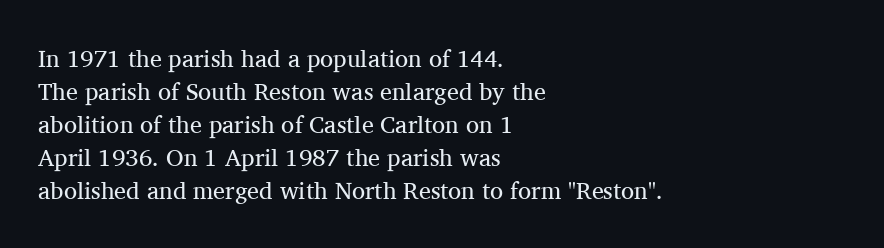
The image shows 24 px text type, upright; set left-aligned, normal line spacing (1.37x), normal letter spacing, not underlined.
